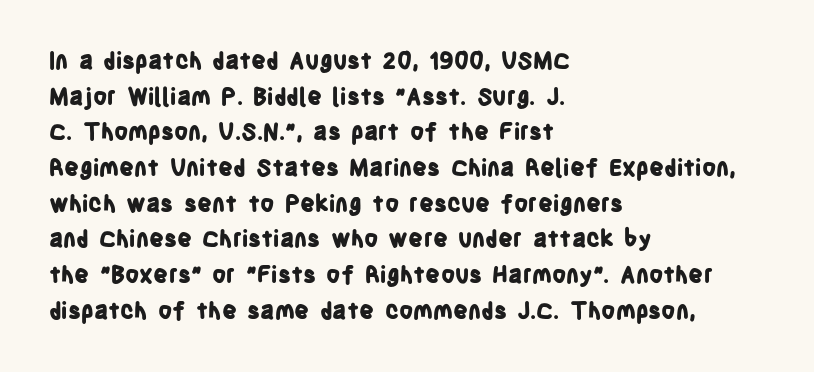
The image shows 23 px bold type, upright; set left-aligned, normal line spacing (1.55x), normal letter spacing, not underlined.
